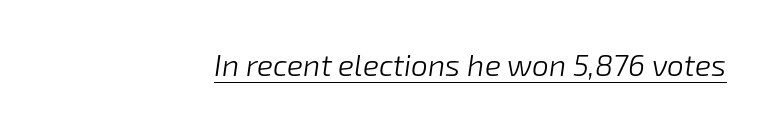
The image shows 30 px light type, italic (leaning right); set normal letter spacing, underlined; low stroke contrast and a medium x-height.
